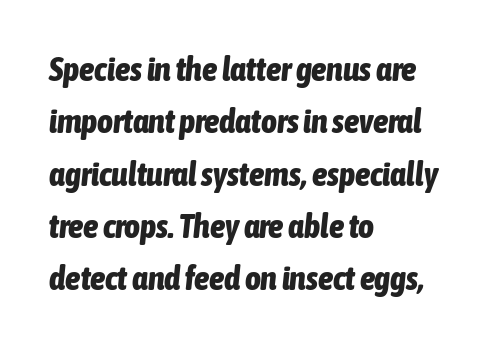
{"italic": "yes", "lean": "right", "slant_degrees": 6, "bold": "yes", "weight": "bold", "width": "condensed", "stroke_contrast": "low", "x_height": "medium", "monospaced": "no", "underline": "no", "align": "left", "line_spacing": "normal", "line_spacing_ratio": 1.54, "letter_spacing": "normal", "letter_spacing_em": 0.0, "glyph_px": 34}
